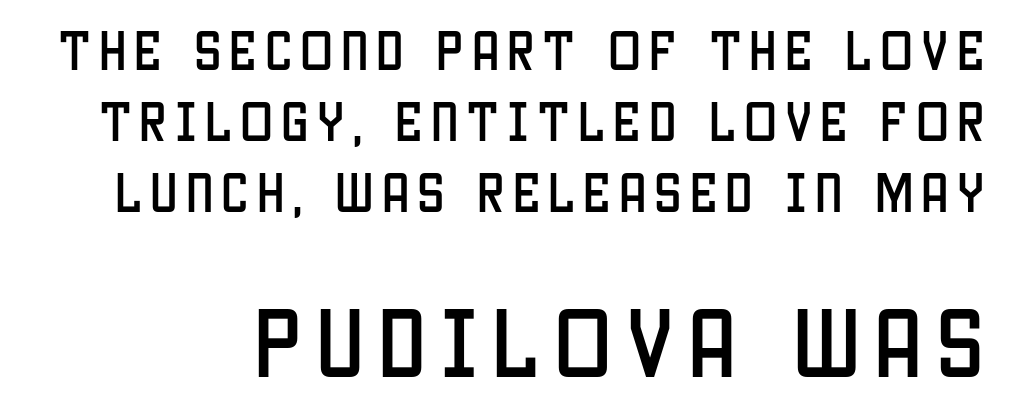
{"serif": "no", "italic": "no", "width": "condensed", "stroke_contrast": "low", "x_height": "large", "monospaced": "no", "underline": "no", "line_spacing": "normal", "line_spacing_ratio": 1.61, "larger_block": "second", "size_ratio": 1.75, "glyph_px": 77}
